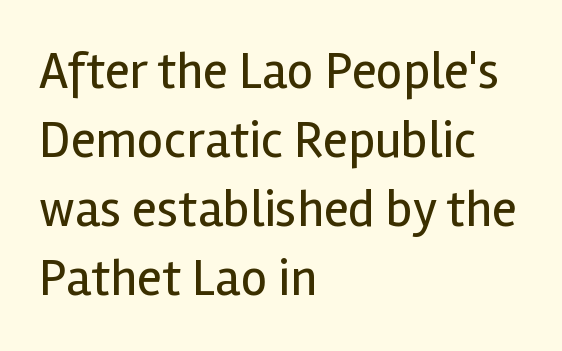
{"serif": "no", "italic": "no", "bold": "no", "weight": "regular", "width": "normal", "x_height": "medium", "monospaced": "no", "underline": "no", "align": "left", "line_spacing": "normal", "line_spacing_ratio": 1.33, "letter_spacing": "normal", "letter_spacing_em": 0.0, "glyph_px": 52}
